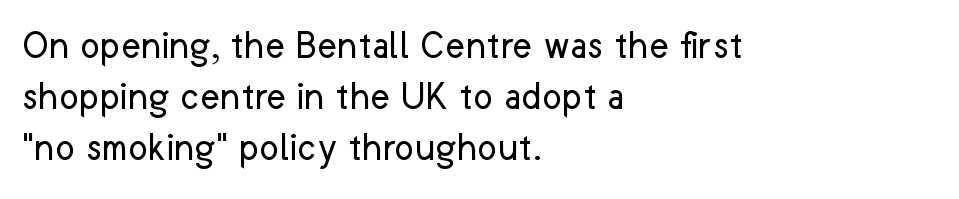
Q: Is the text bold? A: No.
Q: Is the text italic (slanted)? A: No, it is upright.
Q: Is the typeface a serif or a sans-serif typeface? A: Sans-serif.
Q: Is the text underlined? A: No.
Q: How is the paragraph aligned? A: Left-aligned.
Q: Is the spacing between letters normal or unusually wide? A: Normal.
Q: Width (condensed, normal, or wide)? A: Normal.
Q: Stroke contrast? A: Low.
Q: x-height? A: Medium.
Q: Monospaced? A: No.
